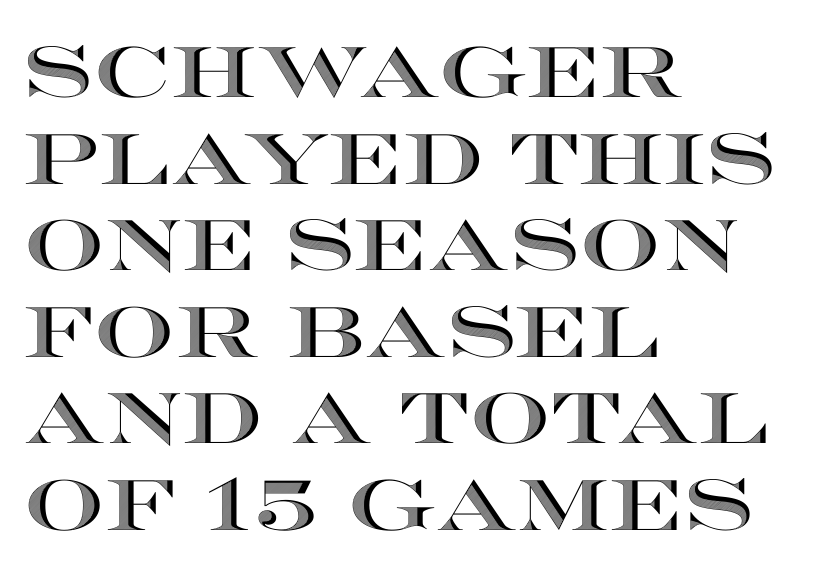
The image shows 71 px wide type, upright; set left-aligned, line spacing 1.22x, normal letter spacing, not underlined; a large x-height.
